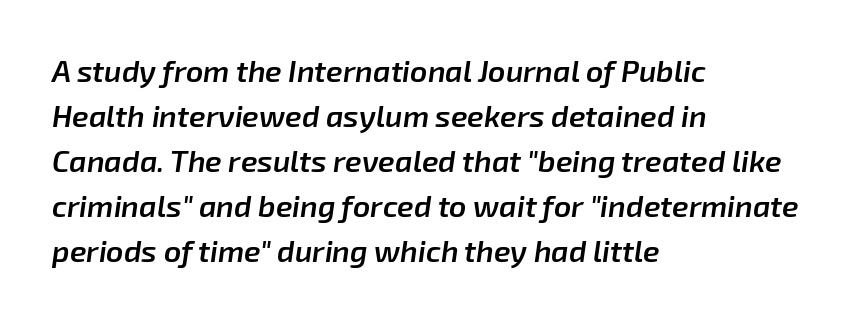
{"italic": "yes", "lean": "right", "slant_degrees": 8, "bold": "semi", "weight": "semibold", "width": "normal", "stroke_contrast": "low", "x_height": "medium", "monospaced": "no", "underline": "no", "align": "left", "line_spacing": "normal", "line_spacing_ratio": 1.5, "letter_spacing": "normal", "letter_spacing_em": 0.0, "glyph_px": 30}
